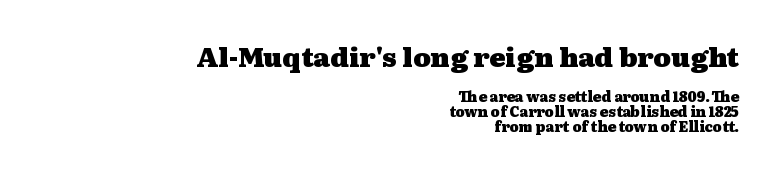
{"italic": "no", "bold": "yes", "underline": "no", "align": "right", "line_spacing": "tight", "line_spacing_ratio": 1.08, "letter_spacing": "normal", "letter_spacing_em": 0.0, "larger_block": "first", "size_ratio": 1.93, "glyph_px": 27}
